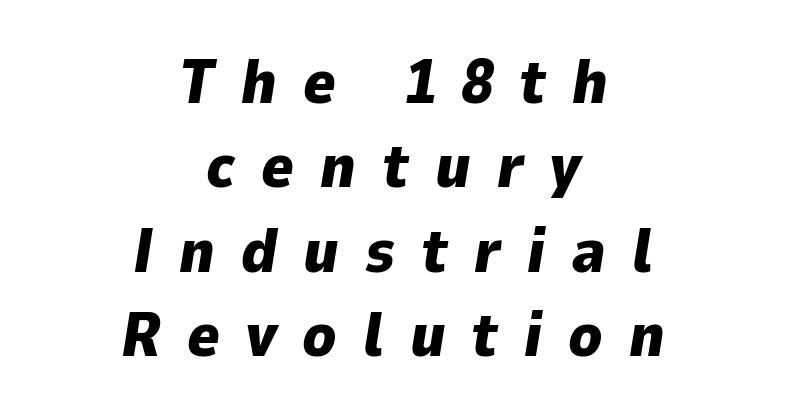
The image shows 62 px heavy type, italic (leaning right); set centered, normal line spacing (1.36x), unusually wide letter spacing (+0.42 em), not underlined; low stroke contrast and a medium x-height.
